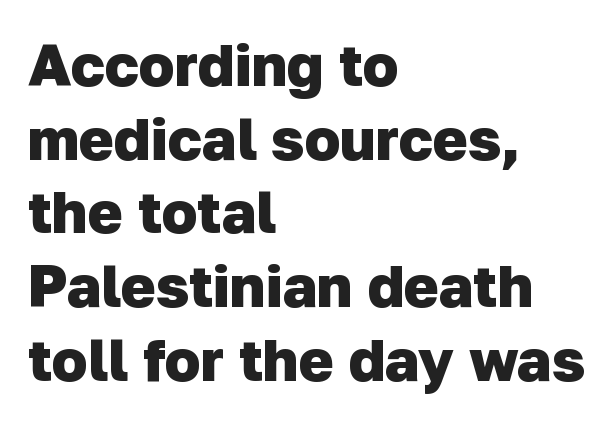
Q: Is the text bold? A: Yes.
Q: Is the typeface a serif or a sans-serif typeface? A: Sans-serif.
Q: Is the text underlined? A: No.
Q: How is the paragraph aligned? A: Left-aligned.
Q: Is the spacing between letters normal or unusually wide? A: Normal.
Q: Is the spacing between lines tight, normal or loose? A: Normal.
Q: Width (condensed, normal, or wide)? A: Normal.
Q: Stroke contrast? A: Low.
Q: x-height? A: Medium.
Q: Monospaced? A: No.
